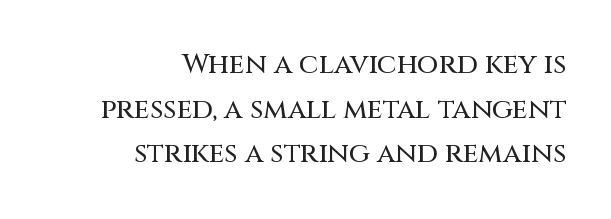
{"serif": "no", "italic": "no", "width": "normal", "stroke_contrast": "medium", "x_height": "large", "monospaced": "no", "underline": "no", "align": "right", "line_spacing": "normal", "line_spacing_ratio": 1.59, "letter_spacing": "normal", "letter_spacing_em": 0.0, "glyph_px": 28}
